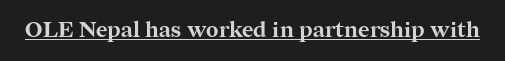
Q: Is the text bold? A: Yes.
Q: Is the text italic (slanted)? A: No, it is upright.
Q: Is the text underlined? A: Yes.
Q: Is the spacing between letters normal or unusually wide? A: Normal.
